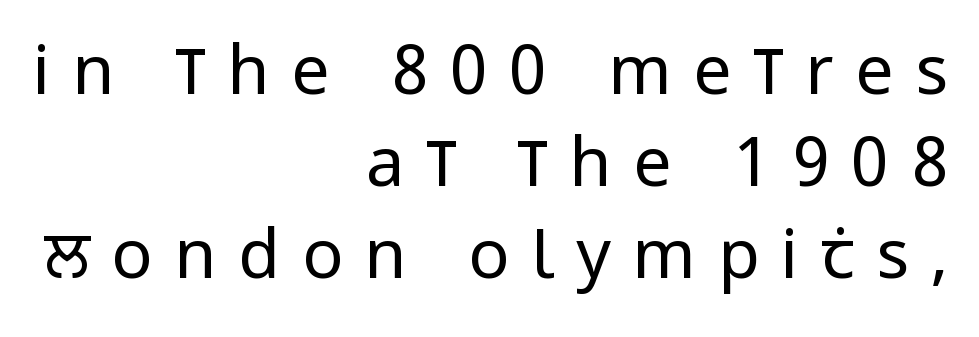
This sample has the flowing, uneven cadence of proportional lettering. The typeface chosen for these lines omits serifs. Line spacing here is normal. Posture: vertical. Weight: not bold — regular or lighter.
